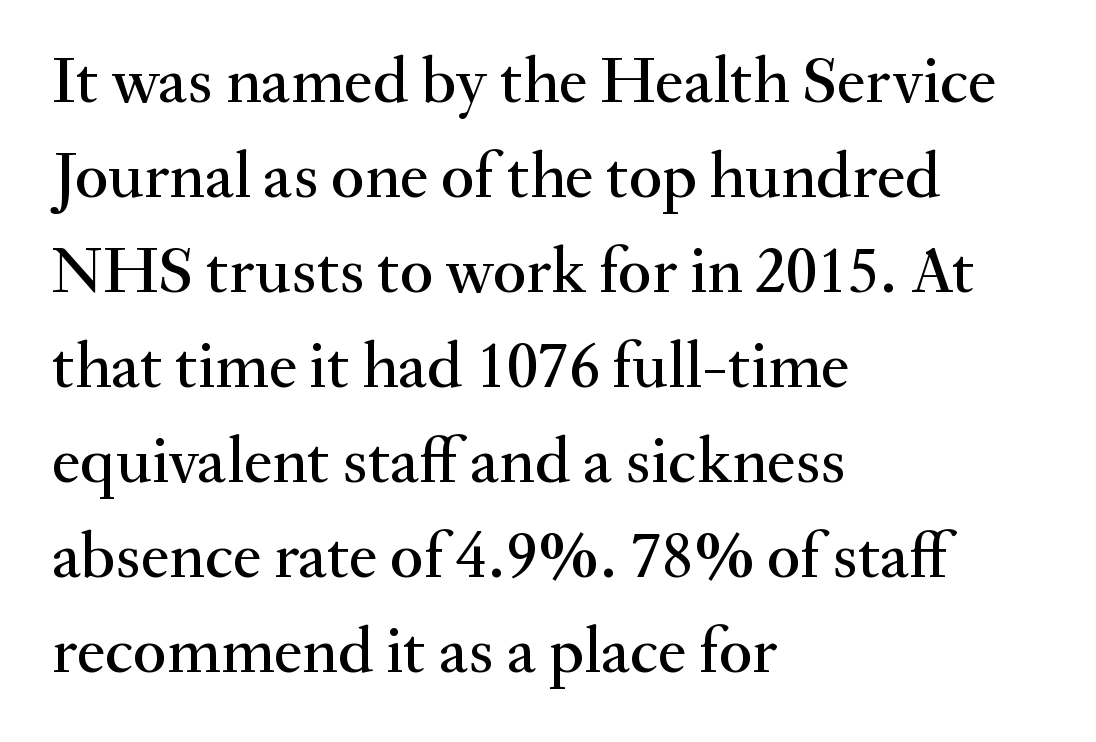
Each line starts at the same left margin while the right side varies. The letters advance in unequal steps, a hallmark of proportional type. Evenly set lines give the paragraph a standard silhouette. The passage shown is not underscored anywhere.
